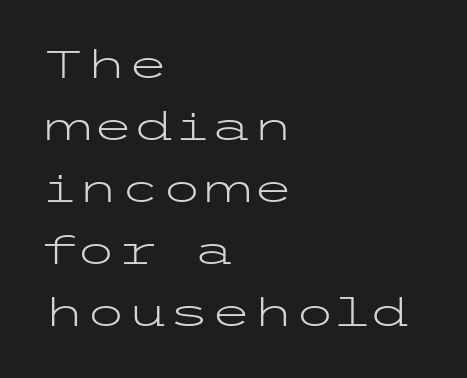
The image shows 38 px light, wide sans-serif type, upright; set left-aligned, normal line spacing (1.63x), normal letter spacing, not underlined; low stroke contrast and a medium x-height.
